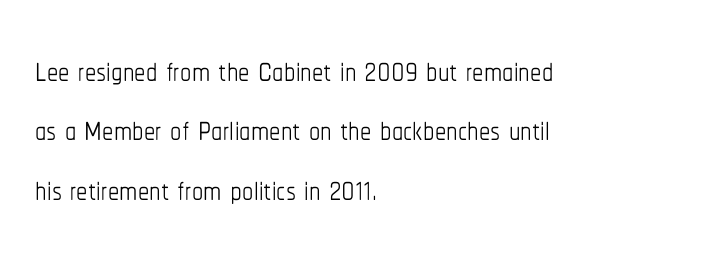
Q: Is the text bold? A: No.
Q: Is the text italic (slanted)? A: No, it is upright.
Q: Is the text underlined? A: No.
Q: How is the paragraph aligned? A: Left-aligned.
Q: Is the spacing between letters normal or unusually wide? A: Normal.
Q: Is the spacing between lines tight, normal or loose? A: Normal.
Q: Width (condensed, normal, or wide)? A: Condensed.
Q: Stroke contrast? A: Low.
Q: x-height? A: Medium.
Q: Monospaced? A: No.
